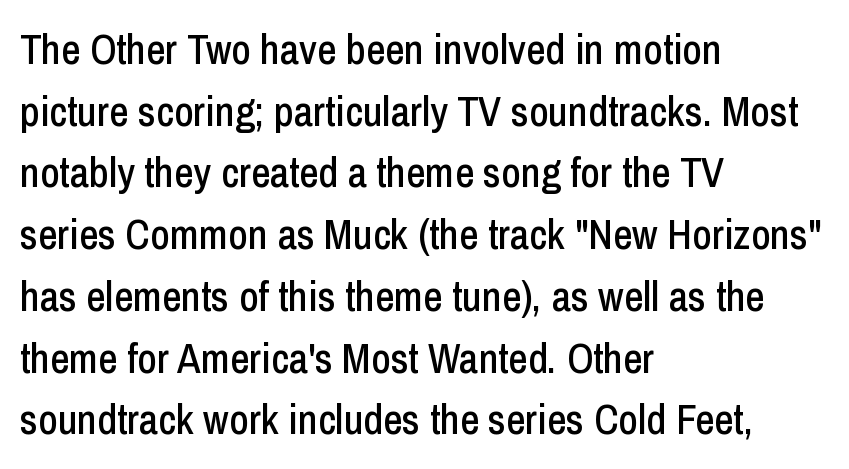
The image shows 42 px condensed sans-serif type, upright; set left-aligned, normal line spacing (1.47x), normal letter spacing, not underlined; low stroke contrast and a medium x-height.
